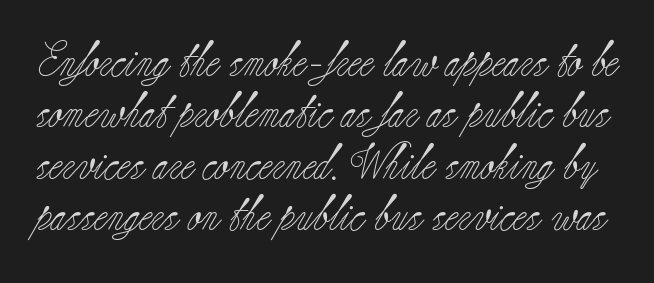
Each letter keeps its own natural width here, so spacing adapts to shape. Students, observe: this is what conventionally led text looks like. This is not heavy type; no bold has been used. Nobody touched the tracking dial on this one. Descenders hang freely into open space.
